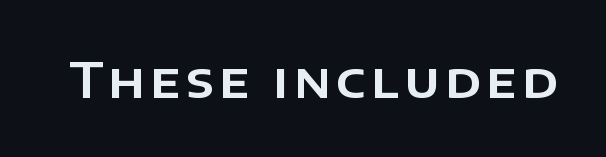
The image shows 48 px sans-serif type, upright; set not underlined; low stroke contrast and a large x-height.
